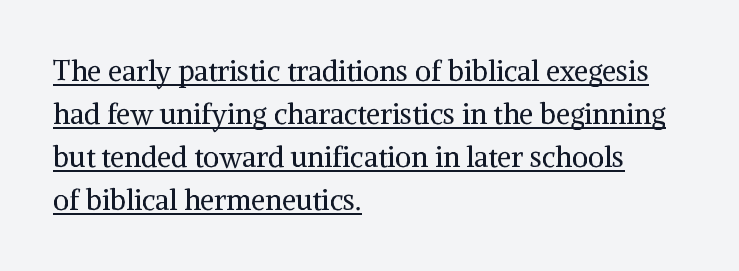
The image shows 28 px regular-weight serif type, upright; set left-aligned, normal line spacing (1.53x), normal letter spacing, underlined; medium stroke contrast and a medium x-height.
